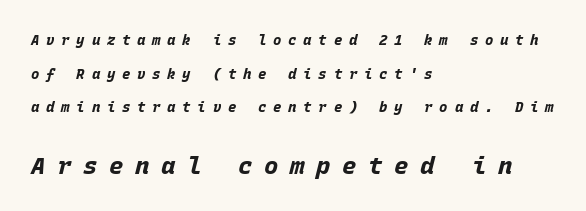
Q: Is the text bold? A: Yes.
Q: Is the text italic (slanted)? A: Yes, it leans right by about 15 degrees.
Q: Is the text underlined? A: No.
Q: How is the paragraph aligned? A: Left-aligned.
Q: Is the spacing between letters normal or unusually wide? A: Unusually wide.
Q: Is the spacing between lines tight, normal or loose? A: Loose.
Q: Which block of text is set in a larger size, the first (top) or the second (bottom)? A: The second (bottom) one.
